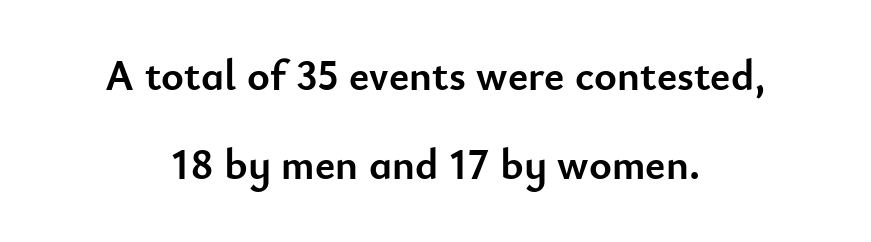
Q: Is the text bold? A: Yes.
Q: Is the text italic (slanted)? A: No, it is upright.
Q: Is the typeface a serif or a sans-serif typeface? A: Sans-serif.
Q: Is the text underlined? A: No.
Q: How is the paragraph aligned? A: Centered.
Q: Is the spacing between letters normal or unusually wide? A: Normal.
Q: Is the spacing between lines tight, normal or loose? A: Loose.
Q: Width (condensed, normal, or wide)? A: Normal.
Q: Stroke contrast? A: Low.
Q: x-height? A: Small.
Q: Monospaced? A: No.
